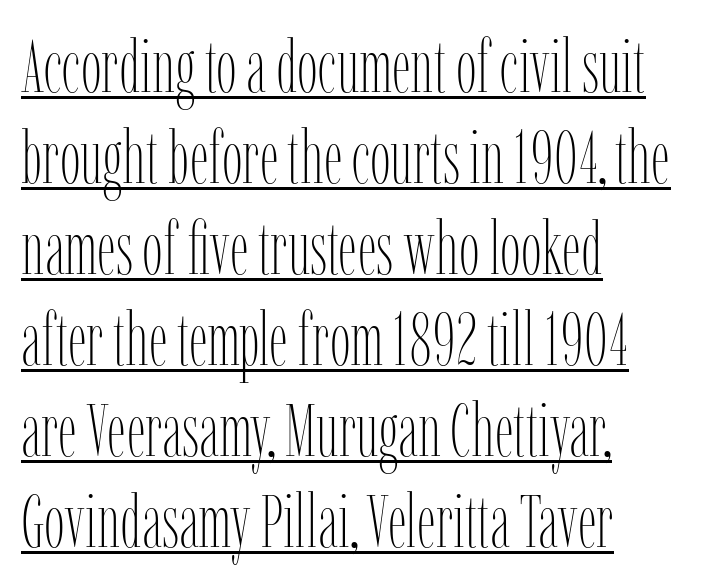
Q: Is the text bold? A: No.
Q: Is the text italic (slanted)? A: No, it is upright.
Q: Is the text underlined? A: Yes.
Q: How is the paragraph aligned? A: Left-aligned.
Q: Is the spacing between letters normal or unusually wide? A: Normal.
Q: Width (condensed, normal, or wide)? A: Condensed.
Q: Stroke contrast? A: Low.
Q: x-height? A: Medium.
Q: Monospaced? A: No.
